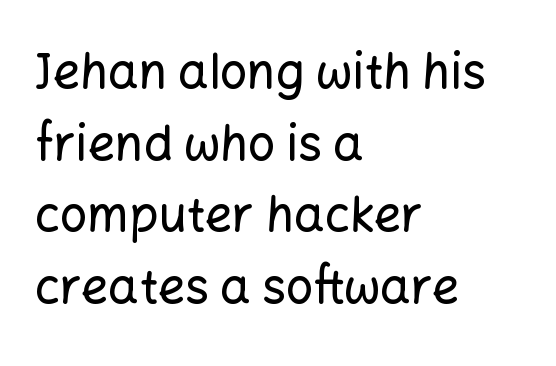
Q: Is the text italic (slanted)? A: No, it is upright.
Q: Is the typeface a serif or a sans-serif typeface? A: Sans-serif.
Q: Is the text underlined? A: No.
Q: How is the paragraph aligned? A: Left-aligned.
Q: Is the spacing between letters normal or unusually wide? A: Normal.
Q: Is the spacing between lines tight, normal or loose? A: Normal.
Q: Width (condensed, normal, or wide)? A: Normal.
Q: Stroke contrast? A: Low.
Q: x-height? A: Medium.
Q: Monospaced? A: No.
